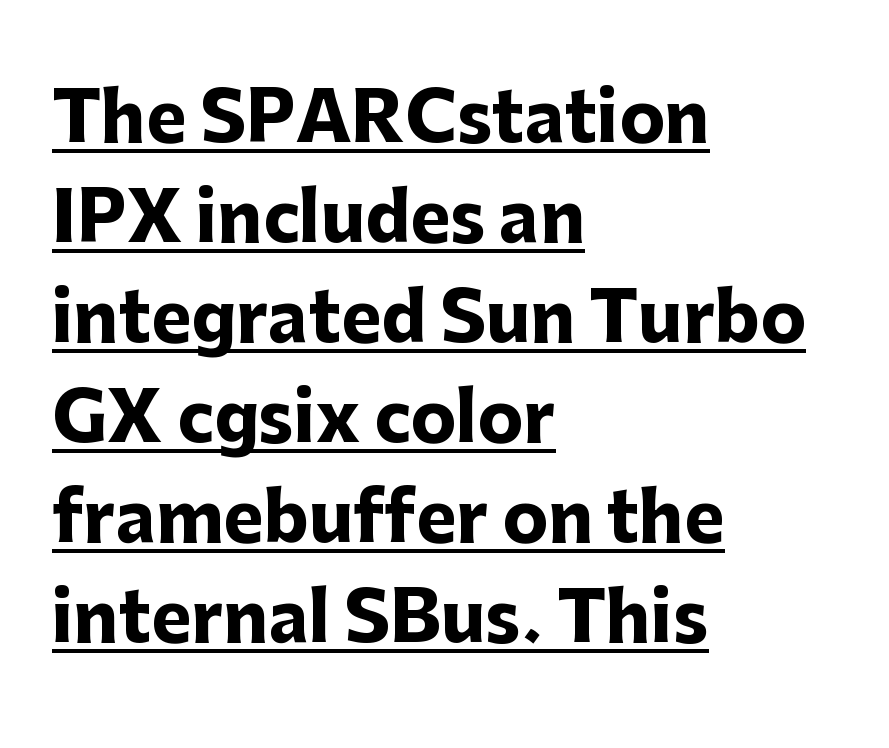
{"serif": "no", "italic": "no", "bold": "yes", "weight": "heavy", "width": "normal", "stroke_contrast": "low", "x_height": "medium", "monospaced": "no", "underline": "yes", "align": "left", "line_spacing": "normal", "line_spacing_ratio": 1.47, "letter_spacing": "normal", "letter_spacing_em": 0.0, "glyph_px": 68}
